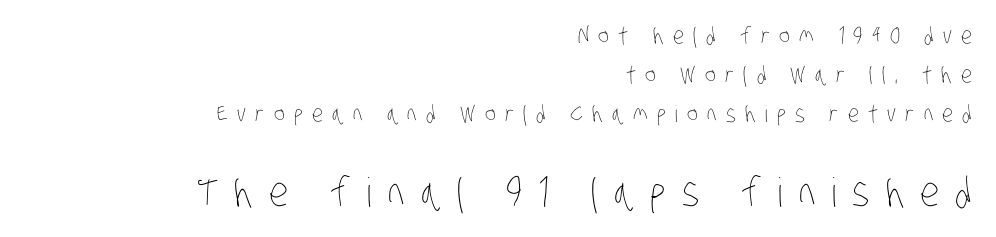
Ink coverage per letter is moderate at most. The letters are spread apart with noticeably loose tracking. Check the space under the baseline: it is left empty. Leading: standard. Spacing verdict: proportional, widths tailored to each character. Note: smaller setting up top, larger setting below.
